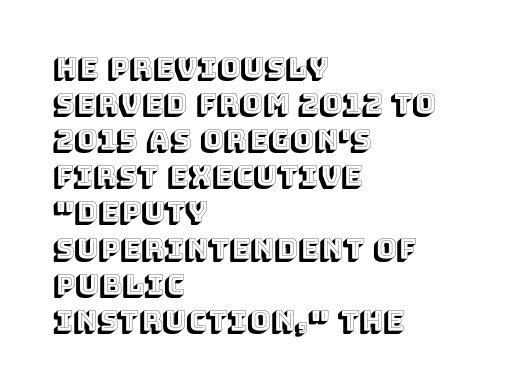
The image shows 28 px text type, upright; set left-aligned, normal line spacing (1.29x), normal letter spacing, not underlined; a large x-height.
